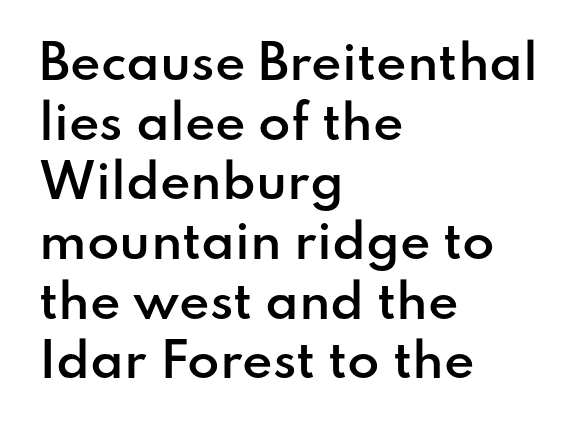
The image shows 47 px semibold sans-serif type, upright; set left-aligned, normal line spacing (1.27x), normal letter spacing, not underlined; low stroke contrast and a small x-height.
